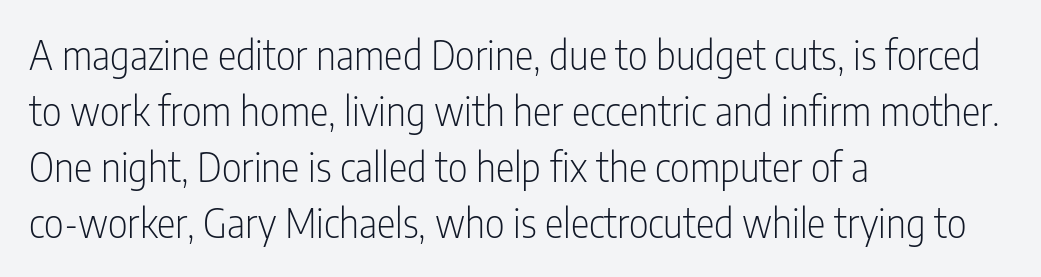
The typesetter chose a ragged-right arrangement here. Honestly, there is no underline to notice here at all. The text was rendered using a sans face with plain stroke endings. Evenly set lines give the paragraph a standard silhouette. The cut favours lightness, reaching ordinary text weight at its darkest.
